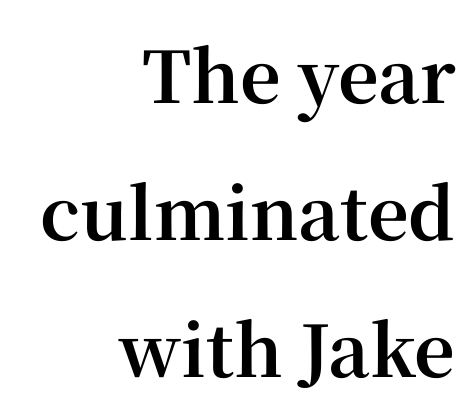
Q: Is the text bold? A: Yes.
Q: Is the text italic (slanted)? A: No, it is upright.
Q: Is the typeface a serif or a sans-serif typeface? A: Serif.
Q: Is the text underlined? A: No.
Q: How is the paragraph aligned? A: Right-aligned.
Q: Is the spacing between letters normal or unusually wide? A: Normal.
Q: Is the spacing between lines tight, normal or loose? A: Loose.
Q: Width (condensed, normal, or wide)? A: Normal.
Q: Stroke contrast? A: High.
Q: x-height? A: Medium.
Q: Monospaced? A: No.
